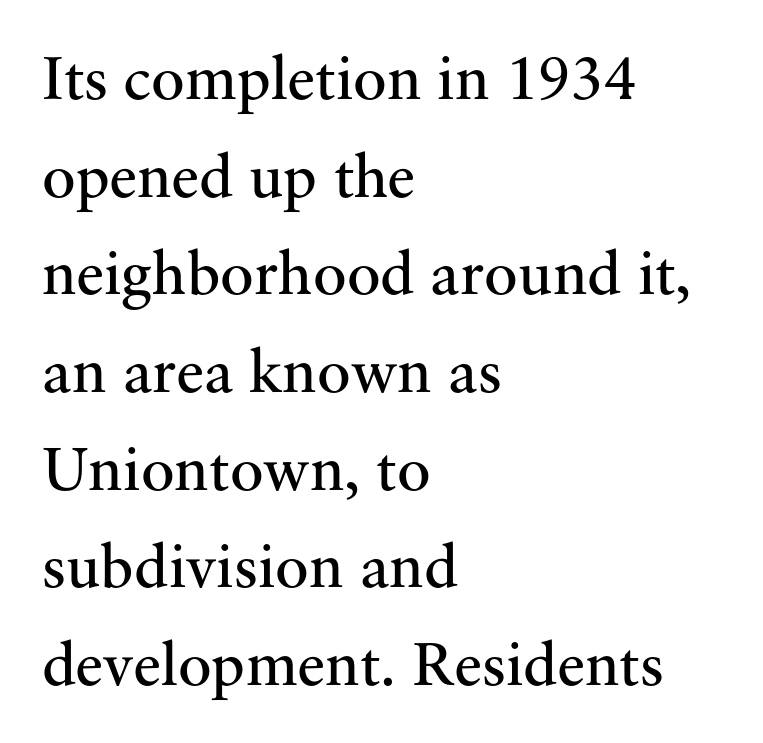
{"serif": "yes", "italic": "no", "bold": "no", "weight": "regular", "width": "normal", "stroke_contrast": "medium", "x_height": "small", "monospaced": "no", "underline": "no", "align": "left", "line_spacing": "normal", "line_spacing_ratio": 1.55, "letter_spacing": "normal", "letter_spacing_em": 0.0, "glyph_px": 63}
